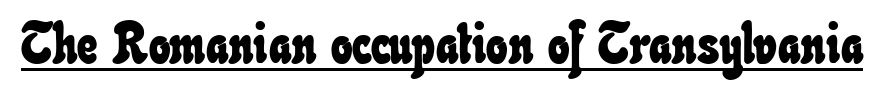
The image shows 57 px condensed type; set normal letter spacing, underlined; low stroke contrast and a small x-height.
